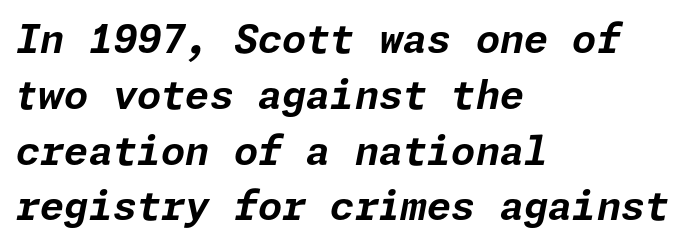
Q: Is the text bold? A: Yes.
Q: Is the text italic (slanted)? A: Yes, it leans right by about 11 degrees.
Q: Is the text underlined? A: No.
Q: How is the paragraph aligned? A: Left-aligned.
Q: Is the spacing between letters normal or unusually wide? A: Normal.
Q: Is the spacing between lines tight, normal or loose? A: Normal.
Q: Width (condensed, normal, or wide)? A: Normal.
Q: Stroke contrast? A: Low.
Q: x-height? A: Medium.
